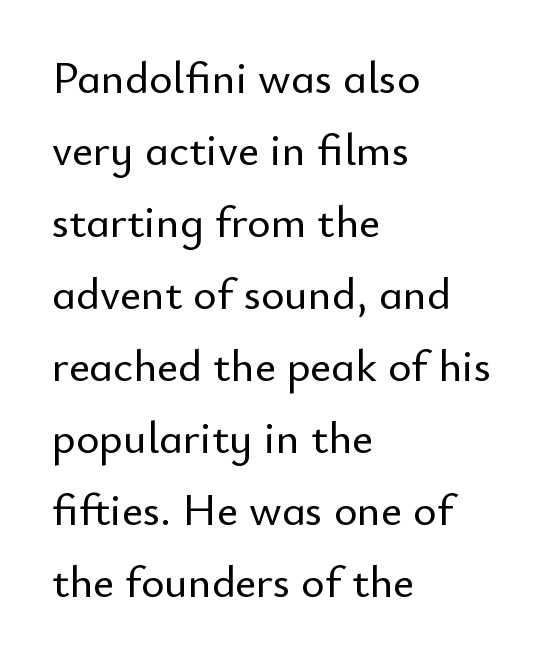
You could not count columns in this text — the font is proportionally spaced. Anything drawn beneath the words? Only blank space. The letters carry no serifs — their stems end cleanly without finishing strokes. If you drew a ruler down the left edge, every line would touch it.
